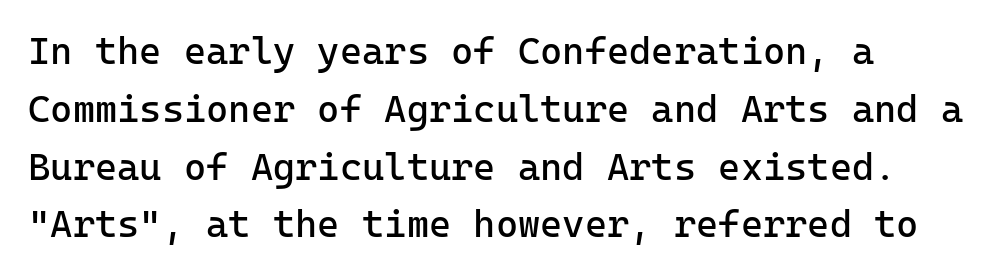
Vertical stems look standard width or narrower in stroke. Caption: standard tracking, unaltered. Italic: no, the glyphs are upright roman. Typeset ragged right — the left edge is the straight one. Font category for this specimen: sans-serif. The vertical gap from one line to the next is medium.
